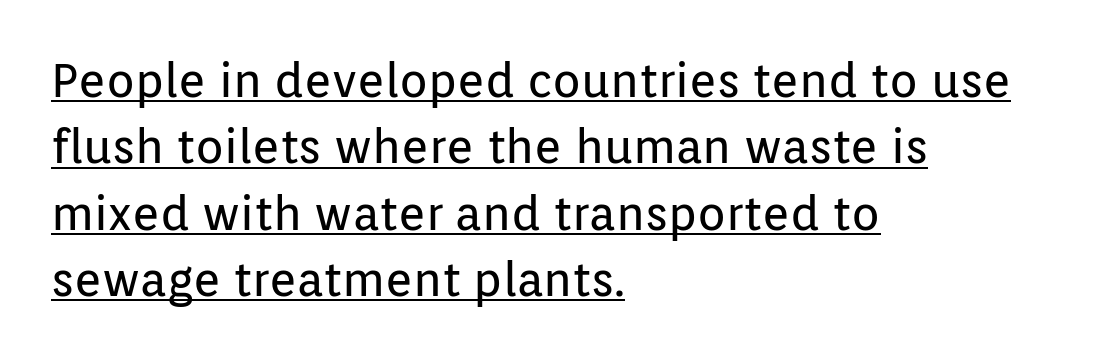
The image shows 47 px regular-weight sans-serif type, upright; set left-aligned, normal line spacing (1.41x), normal letter spacing, underlined; low stroke contrast and a medium x-height.
